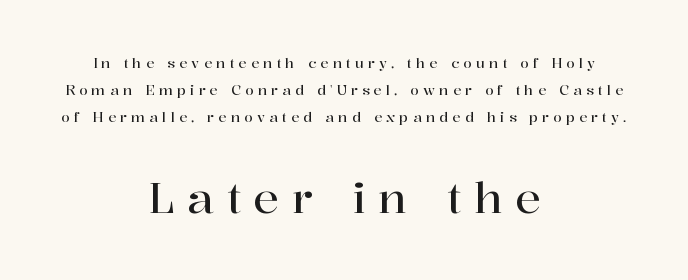
The image shows 43 px serif type, upright; set centered, loose line spacing (1.92x), unusually wide letter spacing (+0.29 em), not underlined; the second (bottom) block is 3.07x larger; high stroke contrast and a medium x-height.
